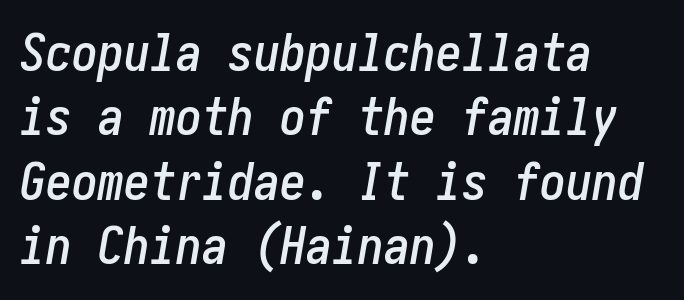
Q: Is the text italic (slanted)? A: Yes, it leans right by about 10 degrees.
Q: Is the text underlined? A: No.
Q: How is the paragraph aligned? A: Left-aligned.
Q: Is the spacing between letters normal or unusually wide? A: Normal.
Q: Width (condensed, normal, or wide)? A: Condensed.
Q: Stroke contrast? A: Low.
Q: x-height? A: Medium.
